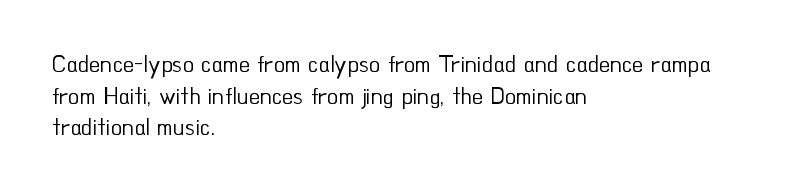
Q: Is the text bold? A: No.
Q: Is the text italic (slanted)? A: No, it is upright.
Q: Is the text underlined? A: No.
Q: How is the paragraph aligned? A: Left-aligned.
Q: Is the spacing between letters normal or unusually wide? A: Normal.
Q: Is the spacing between lines tight, normal or loose? A: Normal.
